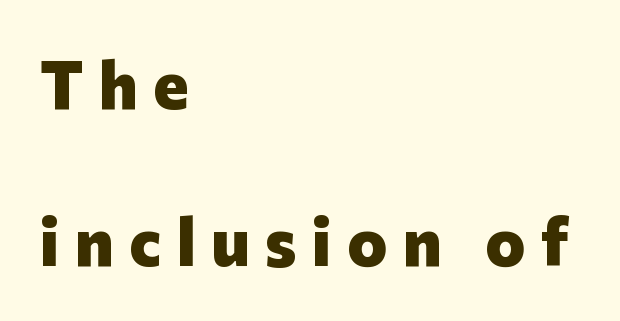
The image shows 67 px heavy sans-serif type, upright; set left-aligned, loose line spacing (2.35x), unusually wide letter spacing (+0.23 em), not underlined; low stroke contrast and a medium x-height.
